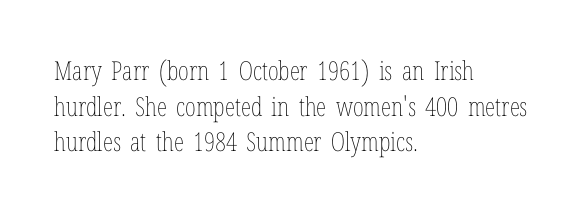
The line texture is even and compact thanks to regular tracking. Honestly, the row spacing looks completely unremarkable. Every row of glyphs begins at an identical x-position on the left. The letters stand straight up with perfectly vertical stems. Stroke thickness stays within the range of a standard reading face or lighter. Unmarked baselines from the first word to the last.
